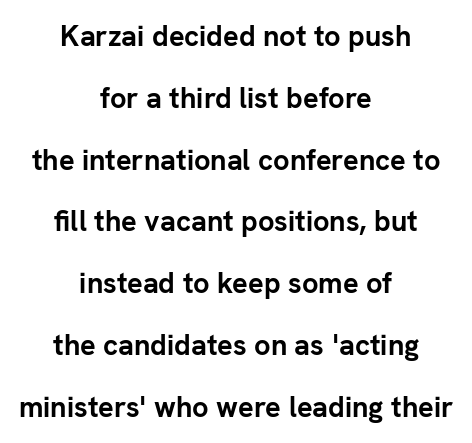
{"serif": "no", "italic": "no", "bold": "yes", "weight": "semibold", "width": "normal", "stroke_contrast": "low", "x_height": "medium", "monospaced": "no", "underline": "no", "align": "center", "line_spacing": "loose", "line_spacing_ratio": 2.13, "letter_spacing": "normal", "letter_spacing_em": 0.0, "glyph_px": 29}
